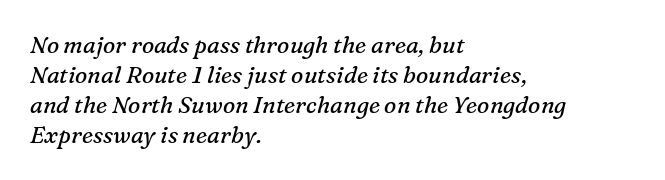
A clean baseline with only descenders dipping below it. The designer left line spacing at the default. Notice how the passage keeps a crisp vertical edge on the left only. The font's italic variant was chosen for this text.
